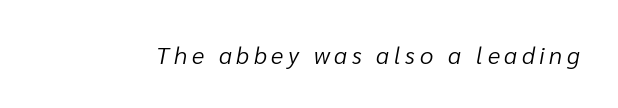
{"italic": "yes", "lean": "right", "slant_degrees": 10, "bold": "no", "underline": "no", "glyph_px": 24}
